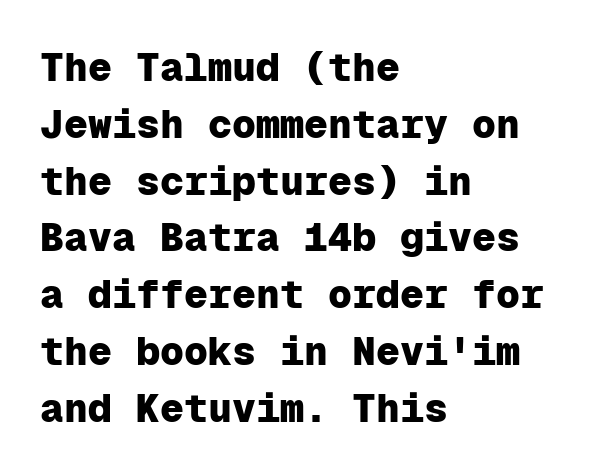
Q: Is the text bold? A: Yes.
Q: Is the text italic (slanted)? A: No, it is upright.
Q: Is the typeface a serif or a sans-serif typeface? A: Sans-serif.
Q: Is the text underlined? A: No.
Q: How is the paragraph aligned? A: Left-aligned.
Q: Is the spacing between letters normal or unusually wide? A: Normal.
Q: Is the spacing between lines tight, normal or loose? A: Normal.
Q: Width (condensed, normal, or wide)? A: Normal.
Q: Stroke contrast? A: Low.
Q: x-height? A: Medium.
Q: Monospaced? A: Yes.
